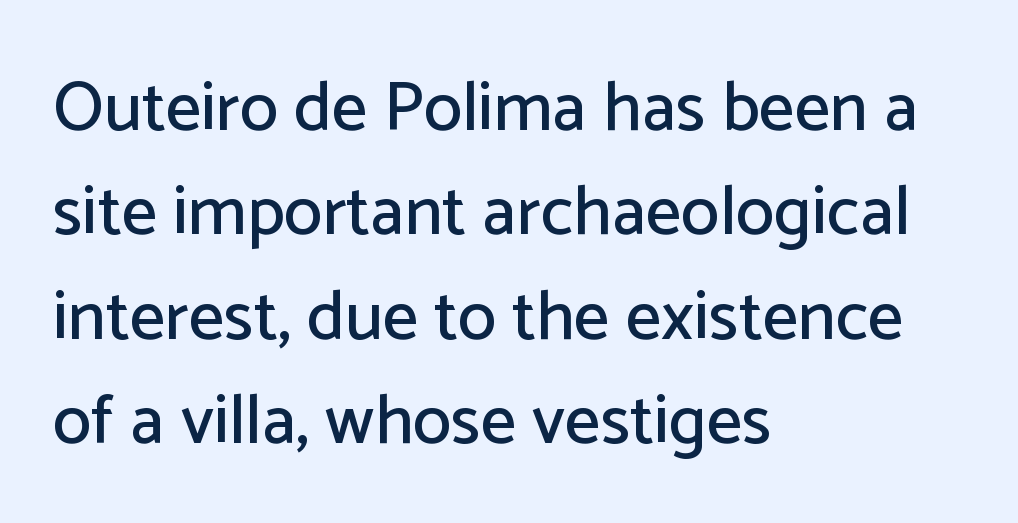
Underline: absent. Grotesque or geometric, the face here clearly has no serifs. Here the glyphs are tracked normally, forming tight word shapes. Every row of glyphs begins at an identical x-position on the left. Varying glyph widths throughout — classic text-font behaviour.
